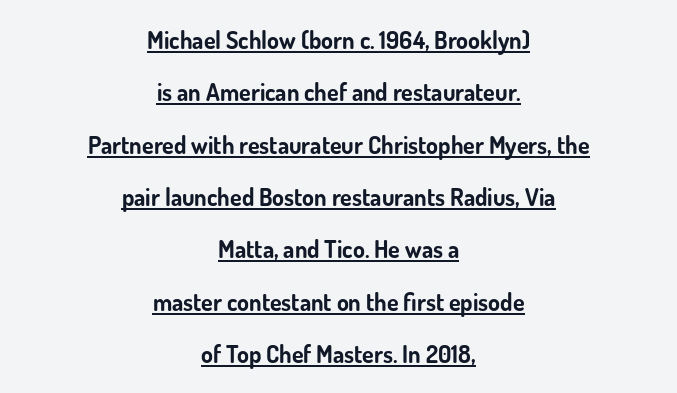
The image shows 24 px bold type, upright; set centered, loose line spacing (2.18x), normal letter spacing, underlined.
